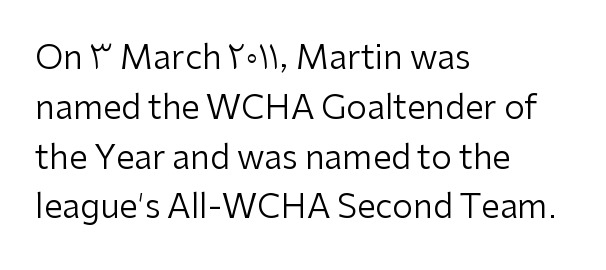
The image shows 33 px regular-weight sans-serif type, upright; set left-aligned, normal line spacing (1.51x), normal letter spacing, not underlined; low stroke contrast and a medium x-height.
